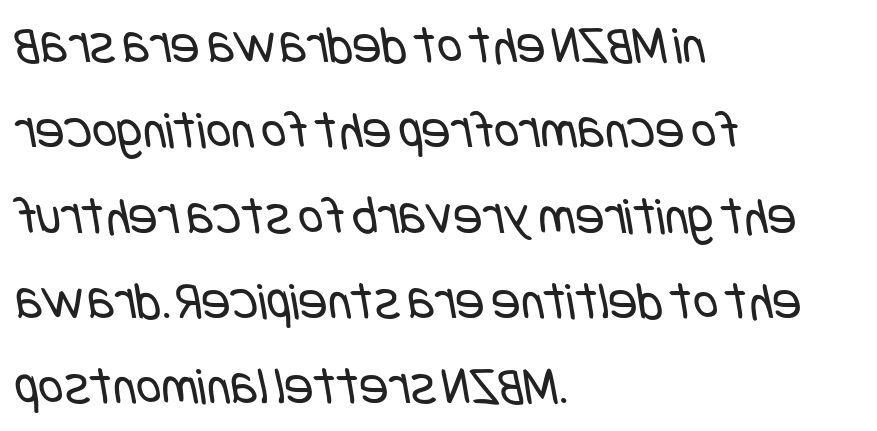
The image shows 54 px regular-weight, condensed sans-serif type; set left-aligned, normal line spacing (1.58x), normal letter spacing, not underlined; low stroke contrast and a large x-height.
